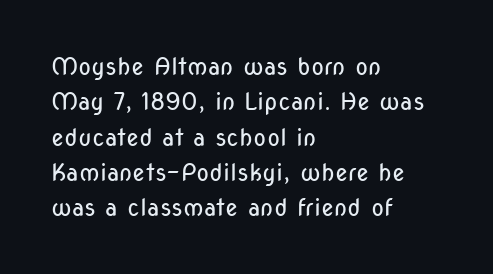
{"italic": "no", "bold": "no", "underline": "no", "align": "left", "line_spacing": "normal", "line_spacing_ratio": 1.47, "letter_spacing": "normal", "letter_spacing_em": 0.0, "glyph_px": 24}
